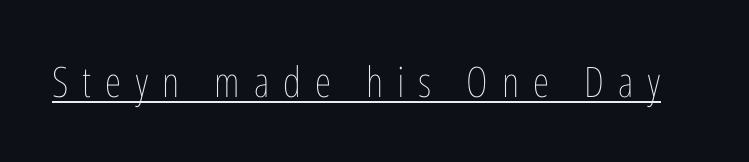
The image shows 42 px thin, condensed type, upright; set unusually wide letter spacing (+0.33 em), underlined; low stroke contrast and a medium x-height.
